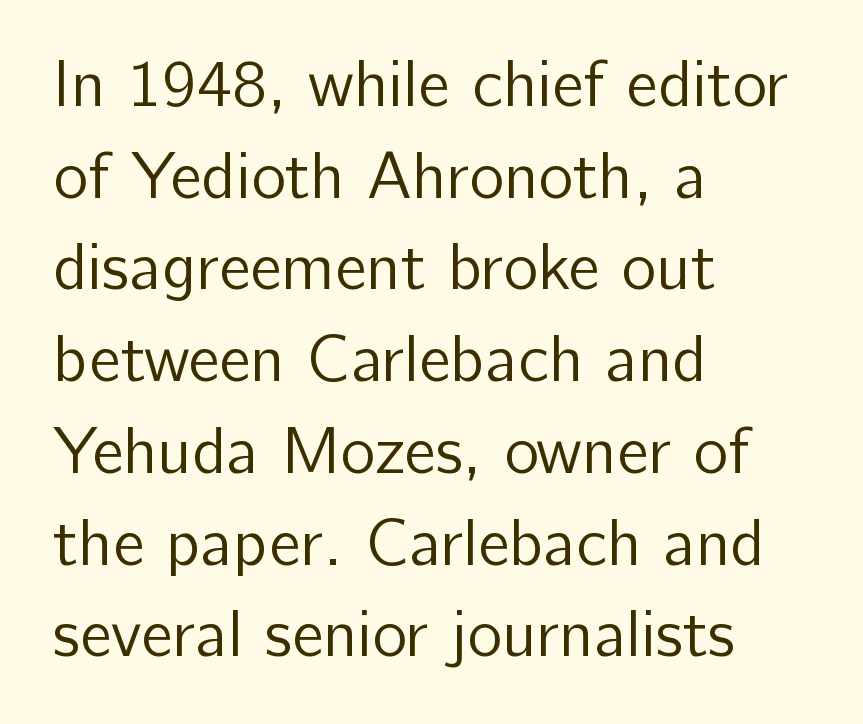
The image shows 66 px regular-weight sans-serif type, upright; set left-aligned, normal line spacing (1.39x), normal letter spacing, not underlined; low stroke contrast and a medium x-height.
